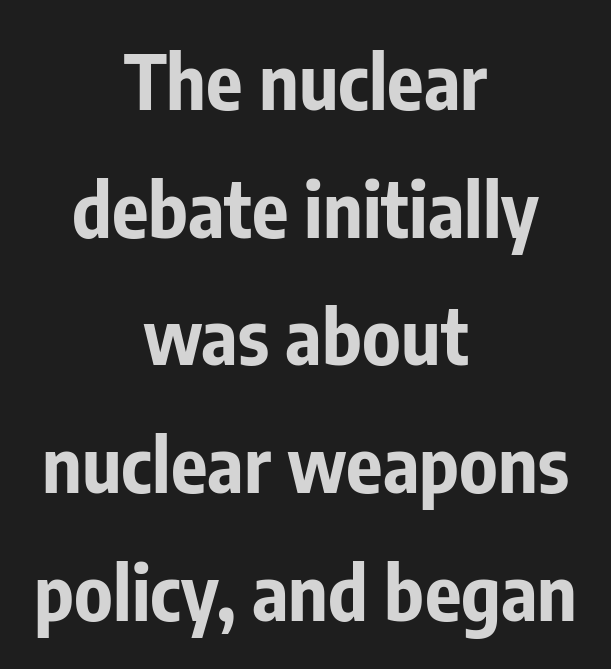
Q: Is the text bold? A: Yes.
Q: Is the text italic (slanted)? A: No, it is upright.
Q: Is the typeface a serif or a sans-serif typeface? A: Sans-serif.
Q: Is the text underlined? A: No.
Q: How is the paragraph aligned? A: Centered.
Q: Is the spacing between letters normal or unusually wide? A: Normal.
Q: Is the spacing between lines tight, normal or loose? A: Normal.
Q: Width (condensed, normal, or wide)? A: Condensed.
Q: Stroke contrast? A: Low.
Q: x-height? A: Medium.
Q: Monospaced? A: No.
